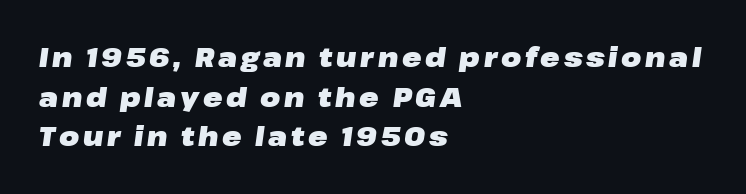
Q: Is the text bold? A: Yes.
Q: Is the text italic (slanted)? A: Yes, it leans right by about 8 degrees.
Q: Is the text underlined? A: No.
Q: How is the paragraph aligned? A: Left-aligned.
Q: Is the spacing between lines tight, normal or loose? A: Normal.
